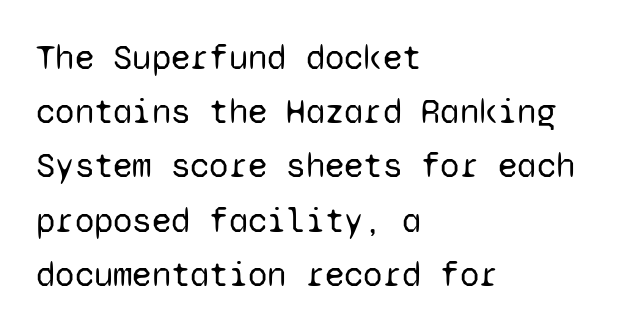
This is roman type, the default non-slanted kind. The space beneath each line is pristine and unruled. Compared with typical paragraphs, the rows here are spaced about the same. Caption: multi-line text, flush left, ragged right.
